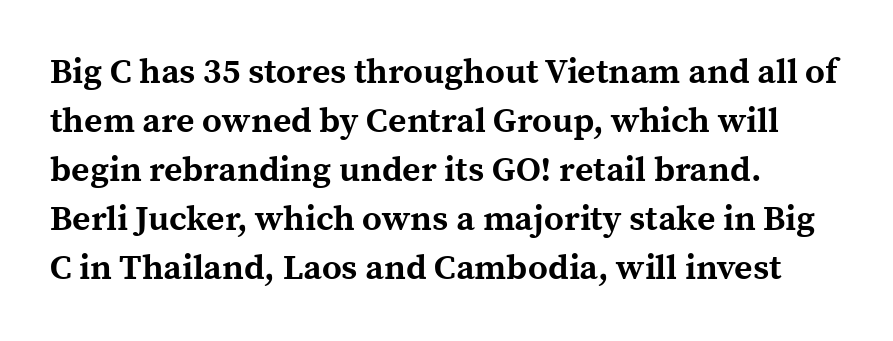
Between one letter and the next there's only the usual sliver of space. Notice how descenders clear the ascenders below comfortably — that's standard leading. Proportional: the letters do not fall into vertical columns. Layout note: lines flush left. These lines are composed in type with serifs.
